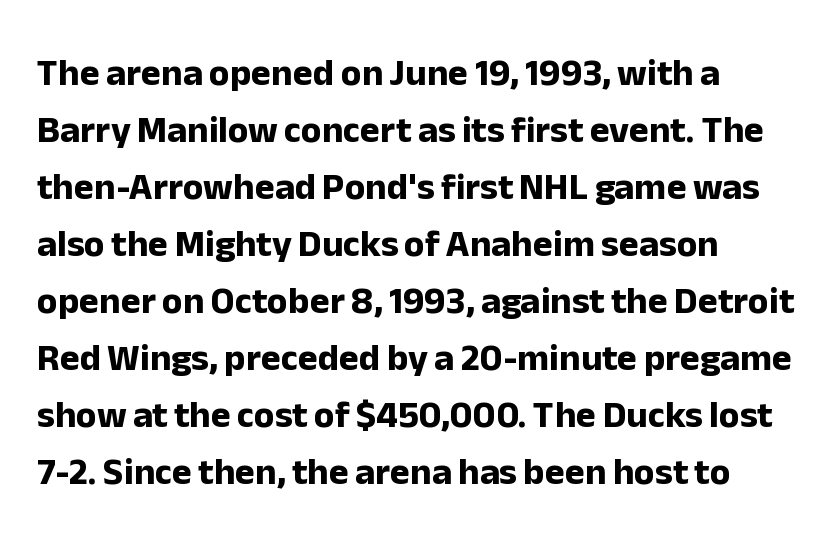
The image shows 38 px bold sans-serif type, upright; set left-aligned, normal line spacing (1.5x), normal letter spacing, not underlined; low stroke contrast and a medium x-height.
